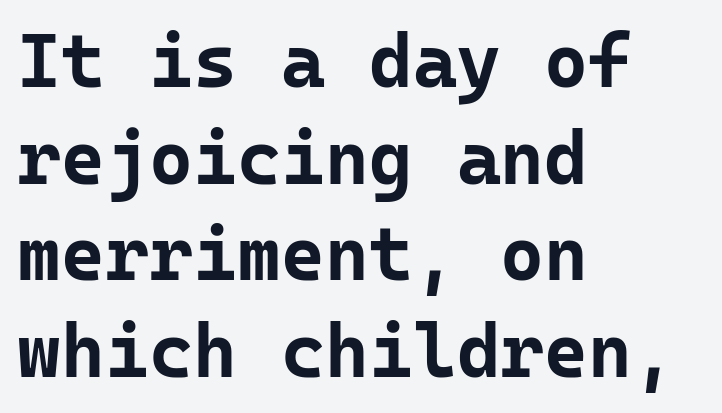
{"serif": "no", "italic": "no", "bold": "yes", "weight": "bold", "width": "normal", "stroke_contrast": "low", "x_height": "medium", "monospaced": "yes", "underline": "no", "align": "left", "line_spacing": "normal", "line_spacing_ratio": 1.29, "letter_spacing": "normal", "letter_spacing_em": 0.0, "glyph_px": 75}
